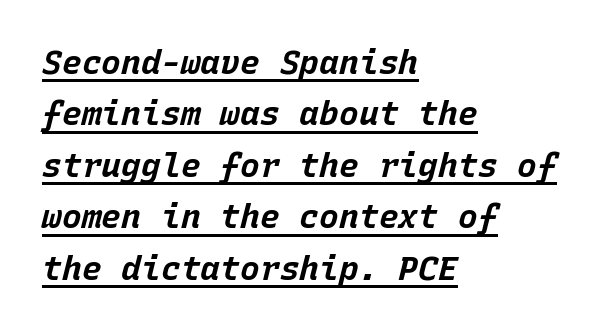
{"italic": "yes", "lean": "right", "slant_degrees": 15, "bold": "yes", "weight": "bold", "width": "normal", "stroke_contrast": "low", "x_height": "large", "monospaced": "yes", "underline": "yes", "align": "left", "line_spacing": "normal", "line_spacing_ratio": 1.56, "letter_spacing": "normal", "letter_spacing_em": 0.0, "glyph_px": 33}
